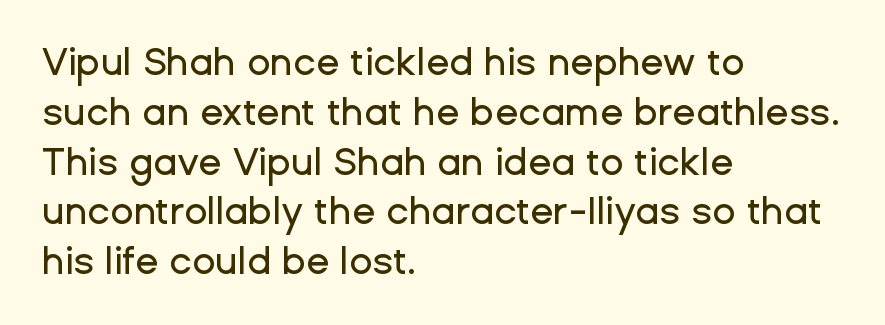
The image shows 38 px sans-serif type, upright; set left-aligned, normal line spacing (1.31x), normal letter spacing, not underlined; low stroke contrast and a medium x-height.
